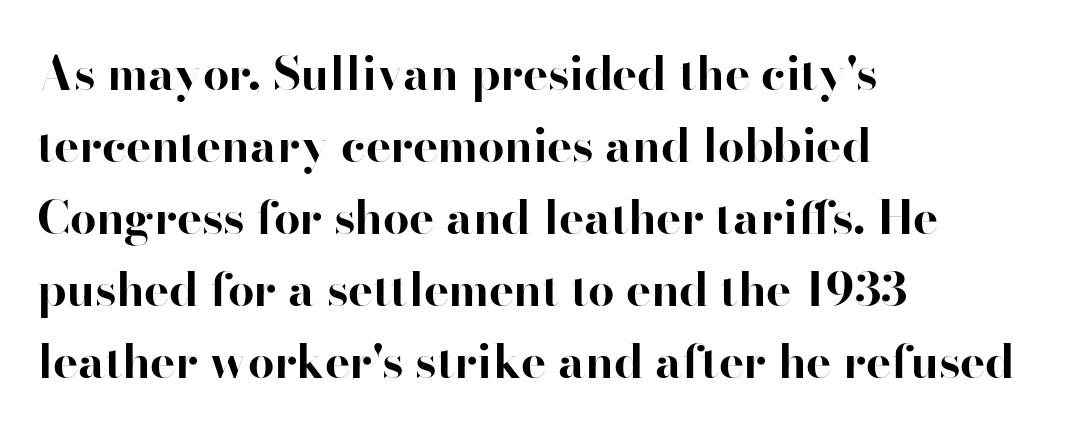
Q: Is the text bold? A: Yes.
Q: Is the text italic (slanted)? A: No, it is upright.
Q: Is the typeface a serif or a sans-serif typeface? A: Sans-serif.
Q: Is the text underlined? A: No.
Q: How is the paragraph aligned? A: Left-aligned.
Q: Is the spacing between letters normal or unusually wide? A: Normal.
Q: Is the spacing between lines tight, normal or loose? A: Normal.
Q: Width (condensed, normal, or wide)? A: Normal.
Q: Stroke contrast? A: High.
Q: x-height? A: Small.
Q: Monospaced? A: No.
